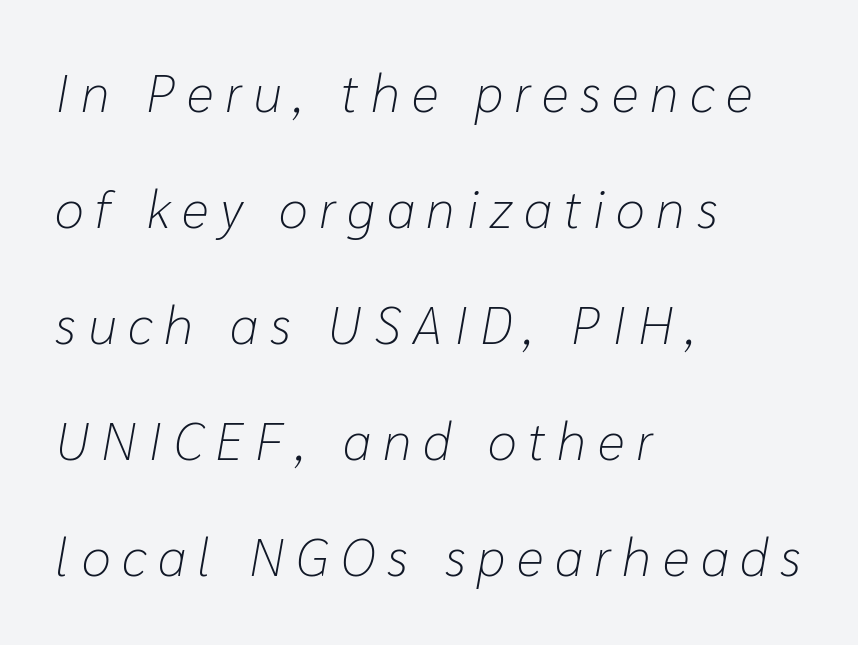
The image shows 53 px light type, italic (leaning right); set left-aligned, loose line spacing (2.19x), unusually wide letter spacing (+0.22 em), not underlined; low stroke contrast and a medium x-height.
